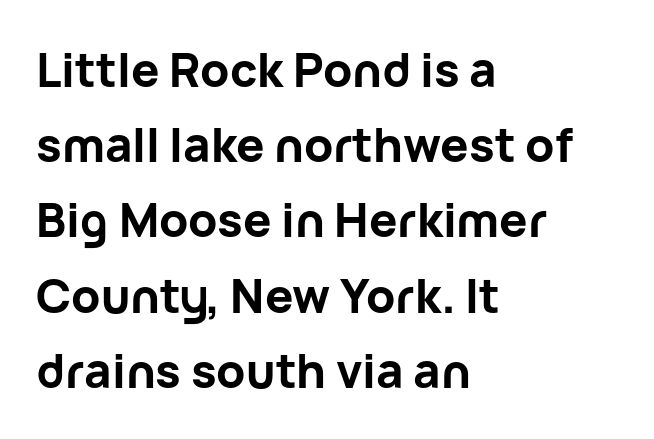
The image shows 47 px bold sans-serif type, upright; set left-aligned, normal line spacing (1.6x), normal letter spacing, not underlined; low stroke contrast and a medium x-height.
